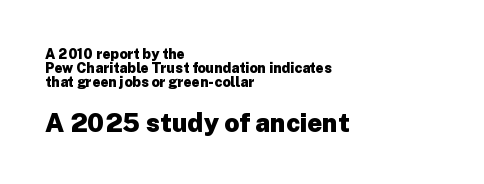
The image shows 26 px bold type, upright; set left-aligned, tight line spacing (0.99x), normal letter spacing, not underlined; the second (bottom) block is 1.86x larger.
